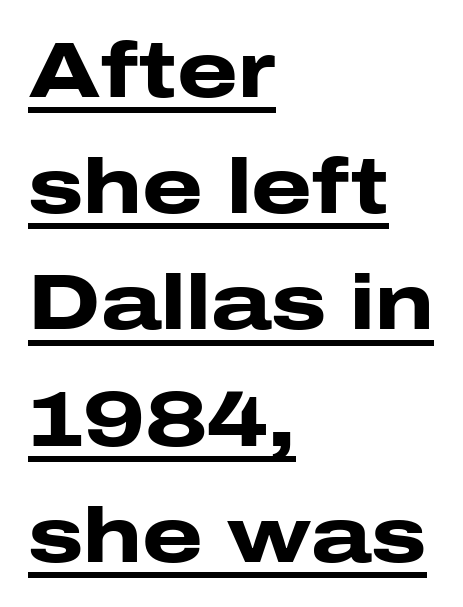
Q: Is the text bold? A: Yes.
Q: Is the text italic (slanted)? A: No, it is upright.
Q: Is the typeface a serif or a sans-serif typeface? A: Sans-serif.
Q: Is the text underlined? A: Yes.
Q: How is the paragraph aligned? A: Left-aligned.
Q: Is the spacing between letters normal or unusually wide? A: Normal.
Q: Is the spacing between lines tight, normal or loose? A: Normal.
Q: Width (condensed, normal, or wide)? A: Wide.
Q: Stroke contrast? A: Low.
Q: x-height? A: Medium.
Q: Monospaced? A: No.
